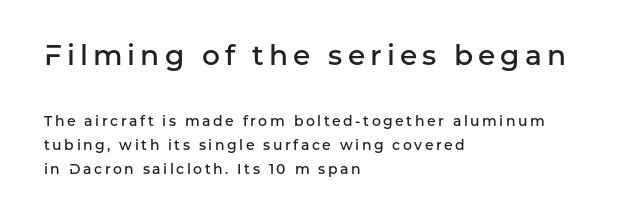
Q: Is the text bold? A: Semi-bold.
Q: Is the text italic (slanted)? A: No, it is upright.
Q: Is the typeface a serif or a sans-serif typeface? A: Sans-serif.
Q: Is the text underlined? A: No.
Q: How is the paragraph aligned? A: Left-aligned.
Q: Which block of text is set in a larger size, the first (top) or the second (bottom)? A: The first (top) one.
Q: Width (condensed, normal, or wide)? A: Normal.
Q: Stroke contrast? A: Low.
Q: x-height? A: Medium.
Q: Monospaced? A: No.
